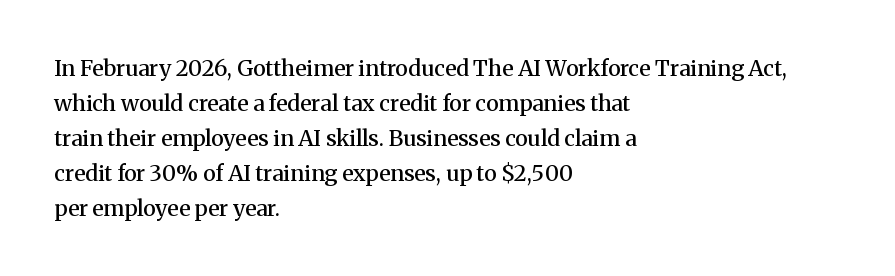
{"italic": "no", "bold": "semi", "underline": "no", "align": "left", "line_spacing": "normal", "line_spacing_ratio": 1.59, "letter_spacing": "normal", "letter_spacing_em": 0.0, "glyph_px": 22}
